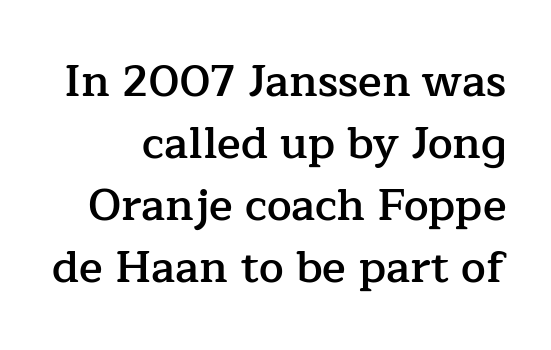
The image shows 44 px semibold serif type, upright; set normal line spacing (1.41x), normal letter spacing, not underlined; low stroke contrast and a medium x-height.
